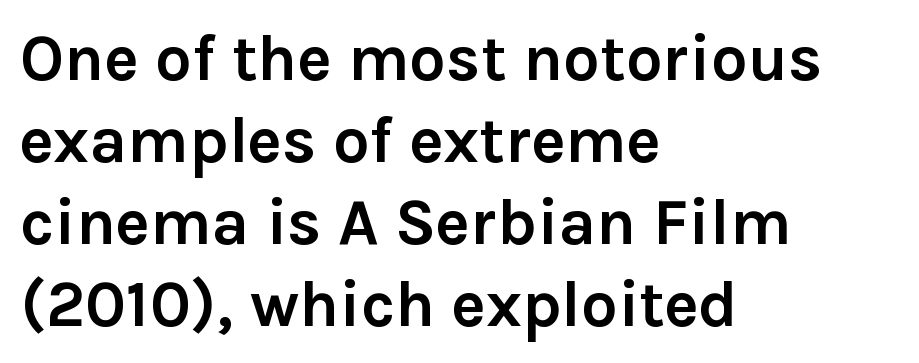
Reading down the block, your eye returns to a fixed left position each line. You could not count columns in this text — the font is proportionally spaced. Glance below the letters and you will spot only blank space. The rows are spaced the way most documents space them. Quick note: not italic, upright.
